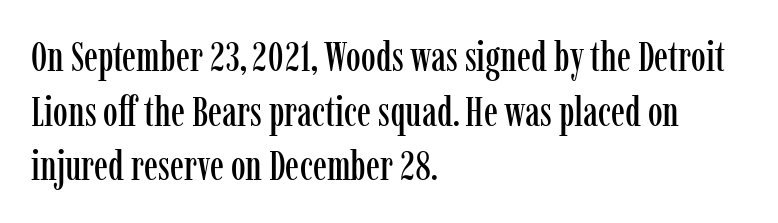
{"serif": "yes", "italic": "no", "width": "condensed", "stroke_contrast": "low", "x_height": "medium", "monospaced": "no", "underline": "no", "align": "left", "line_spacing": "normal", "line_spacing_ratio": 1.3, "letter_spacing": "normal", "letter_spacing_em": 0.0, "glyph_px": 42}
